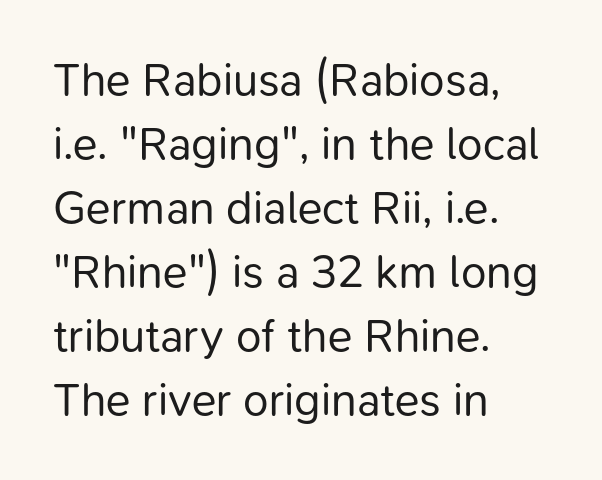
Q: Is the text bold? A: No.
Q: Is the text italic (slanted)? A: No, it is upright.
Q: Is the typeface a serif or a sans-serif typeface? A: Sans-serif.
Q: Is the text underlined? A: No.
Q: How is the paragraph aligned? A: Left-aligned.
Q: Is the spacing between letters normal or unusually wide? A: Normal.
Q: Is the spacing between lines tight, normal or loose? A: Normal.
Q: Width (condensed, normal, or wide)? A: Normal.
Q: Stroke contrast? A: Low.
Q: x-height? A: Medium.
Q: Monospaced? A: No.
